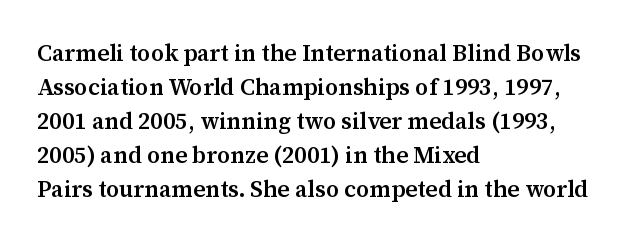
The image shows 23 px text type, upright; set left-aligned, normal line spacing (1.48x), normal letter spacing, not underlined.
